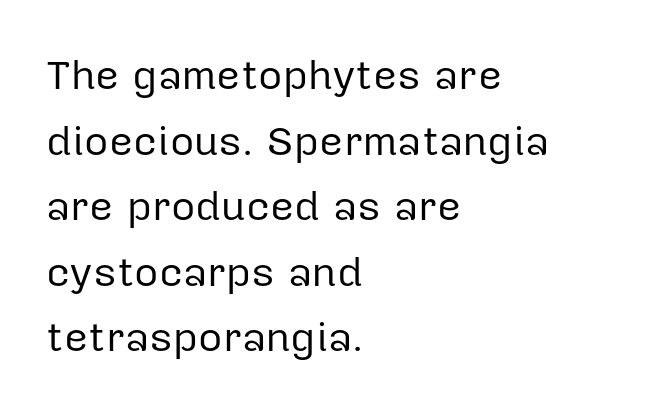
Q: Is the text bold? A: No.
Q: Is the text italic (slanted)? A: No, it is upright.
Q: Is the typeface a serif or a sans-serif typeface? A: Sans-serif.
Q: Is the text underlined? A: No.
Q: How is the paragraph aligned? A: Left-aligned.
Q: Is the spacing between letters normal or unusually wide? A: Normal.
Q: Is the spacing between lines tight, normal or loose? A: Normal.
Q: Width (condensed, normal, or wide)? A: Normal.
Q: Stroke contrast? A: Low.
Q: x-height? A: Medium.
Q: Monospaced? A: No.
